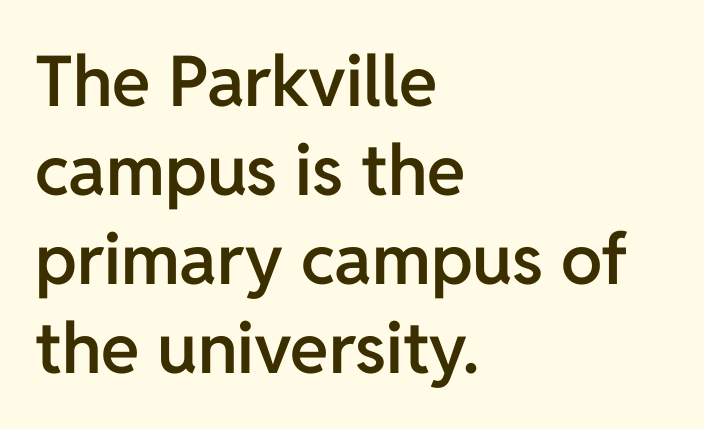
The image shows 70 px semibold sans-serif type, upright; set left-aligned, normal line spacing (1.27x), normal letter spacing, not underlined; low stroke contrast and a medium x-height.
